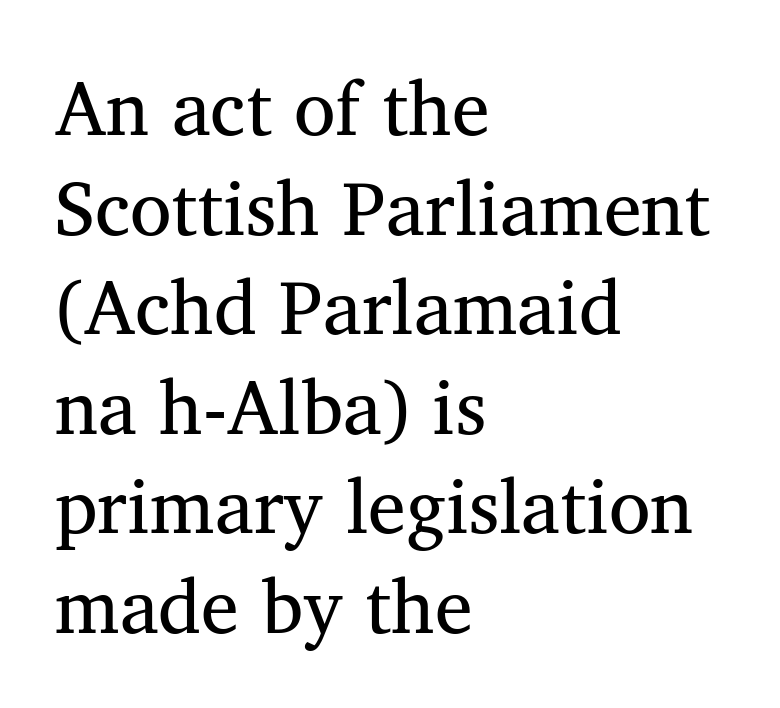
Each line starts at the same left margin while the right side varies. The string is rendered with underlining switched off. A typesetter would call this zero additional tracking. Evenly set lines give the paragraph a standard silhouette. Spacing verdict: proportional, widths tailored to each character.
